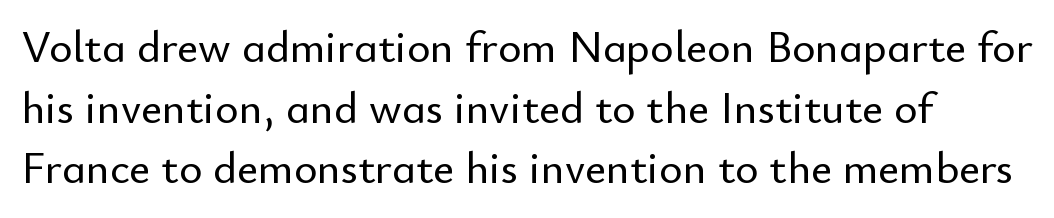
Think of a printed novel: that variable character pitch is what you see here. Observe the absence of serifs on each vertical stroke in this sample. A typesetter would call this zero additional tracking. The area under the type is left untouched. Italic? Not at all — the glyphs are vertical. A typesetter would call this leading conventional body-copy spacing.
